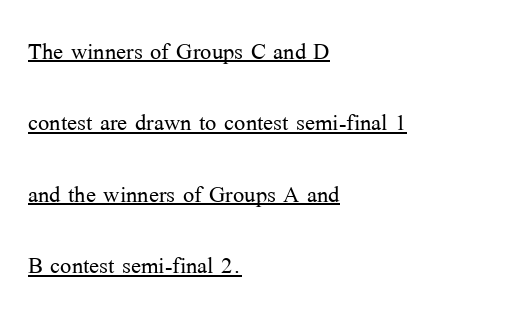
This reads as an unemphasized weight, regular at the heaviest. You could not count columns in this text — the font is proportionally spaced. What decoration does the sample have? An underline. I'd call this a serif setting — the letters wear small feet.
